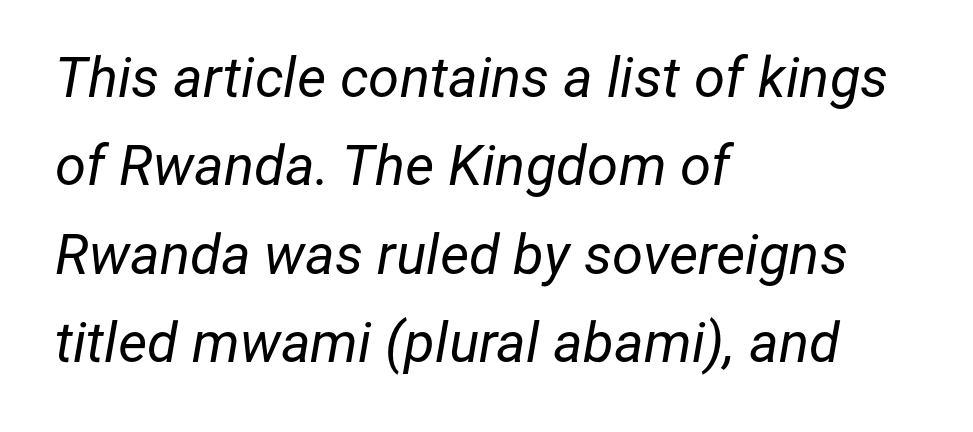
{"italic": "yes", "lean": "right", "slant_degrees": 12, "bold": "no", "weight": "regular", "width": "normal", "stroke_contrast": "low", "x_height": "medium", "monospaced": "no", "underline": "no", "align": "left", "line_spacing": "normal", "line_spacing_ratio": 1.58, "letter_spacing": "normal", "letter_spacing_em": 0.0, "glyph_px": 56}
